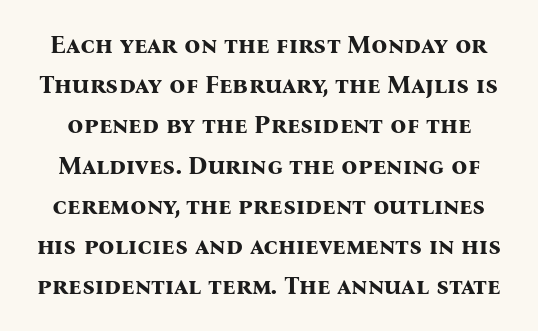
{"italic": "no", "bold": "yes", "underline": "no", "line_spacing": "normal", "line_spacing_ratio": 1.61, "letter_spacing": "normal", "letter_spacing_em": 0.0, "glyph_px": 25}
